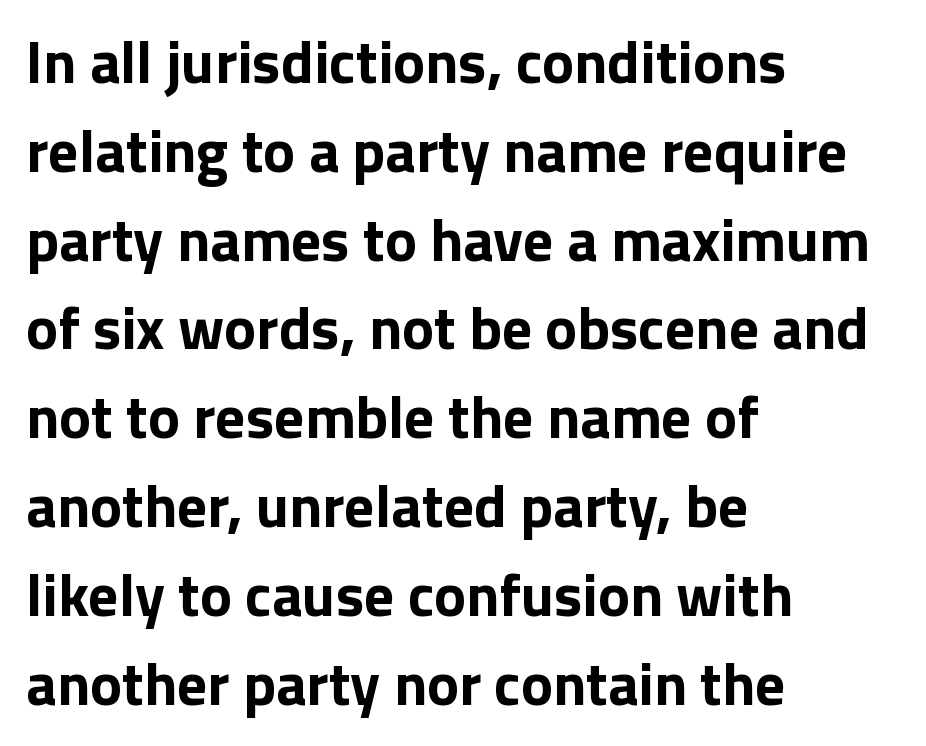
Q: Is the text bold? A: Yes.
Q: Is the text italic (slanted)? A: No, it is upright.
Q: Is the typeface a serif or a sans-serif typeface? A: Sans-serif.
Q: Is the text underlined? A: No.
Q: How is the paragraph aligned? A: Left-aligned.
Q: Is the spacing between letters normal or unusually wide? A: Normal.
Q: Is the spacing between lines tight, normal or loose? A: Normal.
Q: Width (condensed, normal, or wide)? A: Normal.
Q: Stroke contrast? A: Low.
Q: x-height? A: Medium.
Q: Monospaced? A: No.
